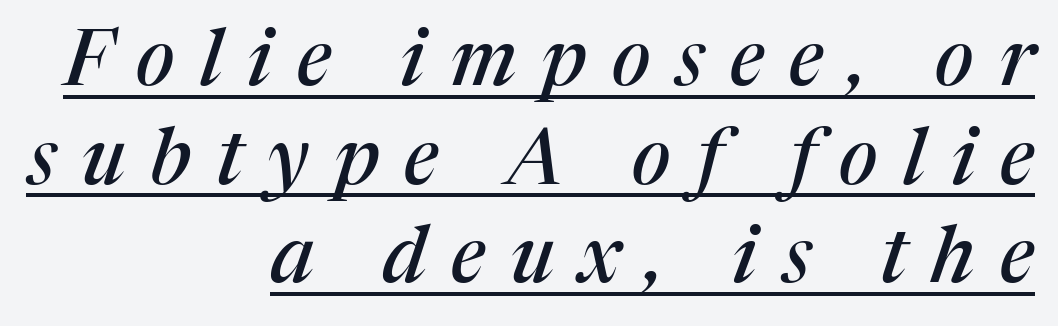
{"serif": "yes", "italic": "yes", "lean": "right", "slant_degrees": 17, "width": "normal", "stroke_contrast": "medium", "x_height": "medium", "monospaced": "no", "underline": "yes", "align": "right", "line_spacing": "normal", "line_spacing_ratio": 1.25, "letter_spacing": "wide", "letter_spacing_em": 0.32, "glyph_px": 79}
